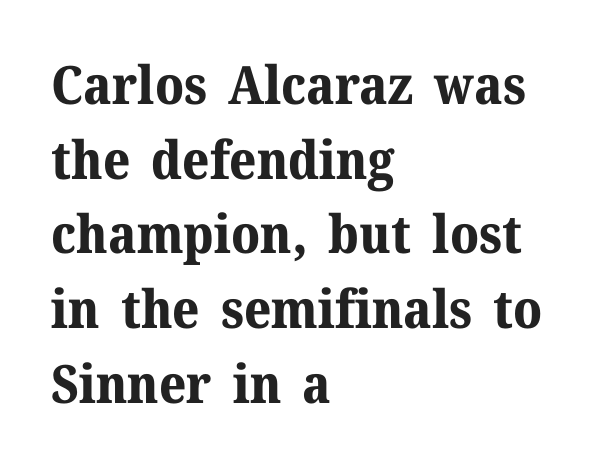
Q: Is the text bold? A: Yes.
Q: Is the text italic (slanted)? A: No, it is upright.
Q: Is the typeface a serif or a sans-serif typeface? A: Serif.
Q: Is the text underlined? A: No.
Q: How is the paragraph aligned? A: Left-aligned.
Q: Is the spacing between letters normal or unusually wide? A: Normal.
Q: Is the spacing between lines tight, normal or loose? A: Normal.
Q: Width (condensed, normal, or wide)? A: Normal.
Q: Stroke contrast? A: Medium.
Q: x-height? A: Medium.
Q: Monospaced? A: No.
